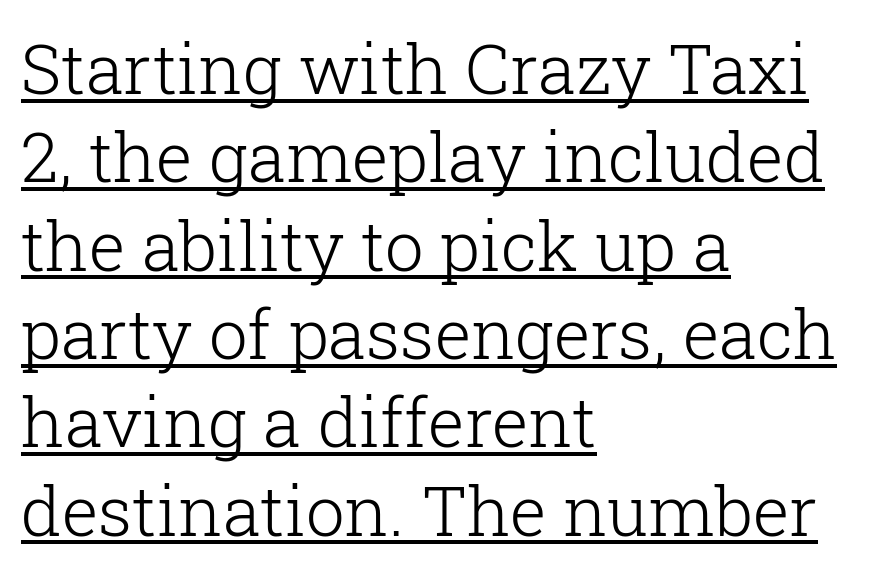
The image shows 69 px light serif type, upright; set left-aligned, normal line spacing (1.28x), normal letter spacing, underlined; low stroke contrast and a medium x-height.
